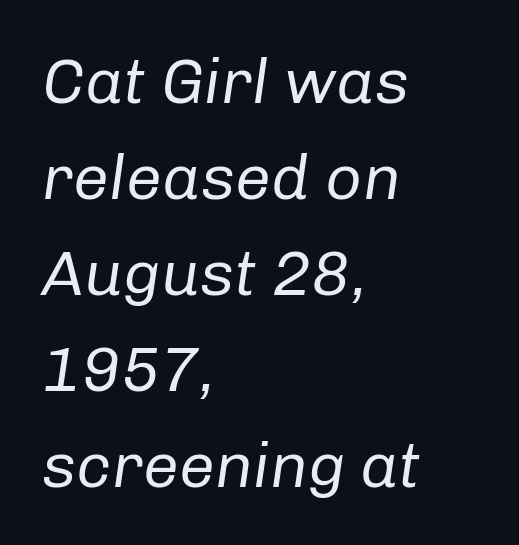
Looks like regular typesetting: each glyph gets only the width it needs. Short note: letters normally spaced. Descenders are the only things crossing below the line. Weight: in the light-to-regular range. The vertical gap from one line to the next is medium. Alignment: flush left.
